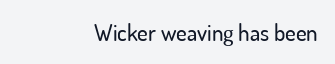
The image shows 23 px text type, upright; set right-aligned, normal letter spacing, not underlined.
